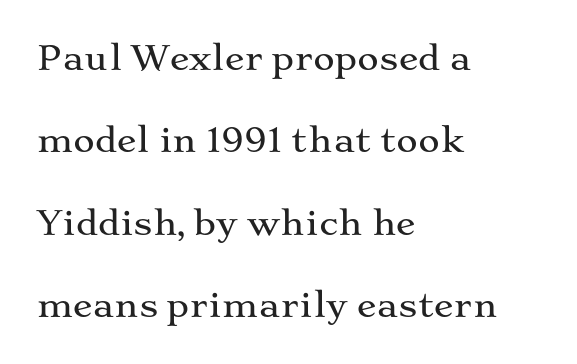
A great deal of white space separates one row of letters from the next. The passage shown is typed in a proportional face where columns would drift. Just letters on the line, the space beneath them empty. In terms of letterform style, serifs are clearly present.
